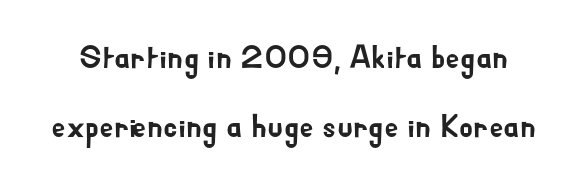
{"serif": "no", "italic": "no", "width": "normal", "stroke_contrast": "low", "x_height": "small", "monospaced": "no", "underline": "no", "line_spacing": "loose", "line_spacing_ratio": 2.17, "letter_spacing": "normal", "letter_spacing_em": 0.0, "glyph_px": 32}
